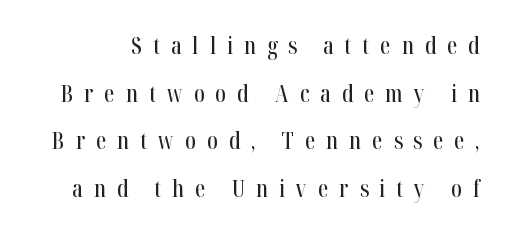
Q: Is the text italic (slanted)? A: No, it is upright.
Q: Is the text underlined? A: No.
Q: Is the spacing between letters normal or unusually wide? A: Unusually wide.
Q: Is the spacing between lines tight, normal or loose? A: Loose.
